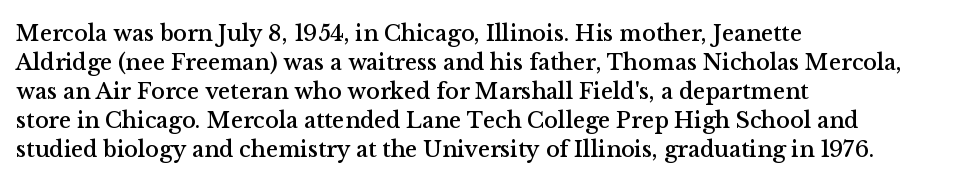
Q: Is the text italic (slanted)? A: No, it is upright.
Q: Is the text underlined? A: No.
Q: How is the paragraph aligned? A: Left-aligned.
Q: Is the spacing between letters normal or unusually wide? A: Normal.
Q: Is the spacing between lines tight, normal or loose? A: Normal.
